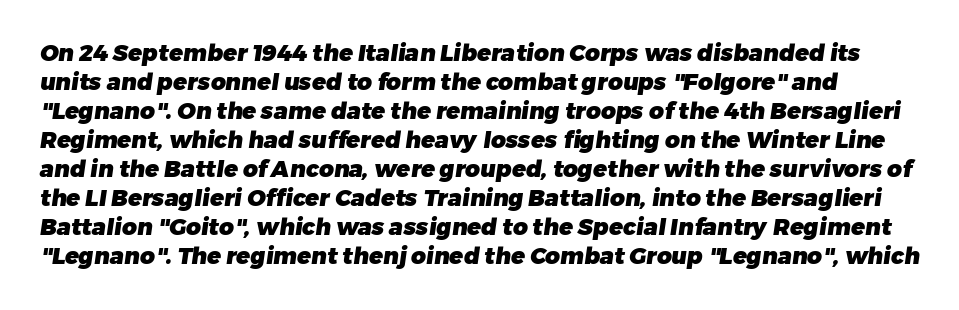
{"bold": "yes", "underline": "no", "line_spacing": "normal", "line_spacing_ratio": 1.26, "letter_spacing": "normal", "letter_spacing_em": 0.0, "glyph_px": 23}
